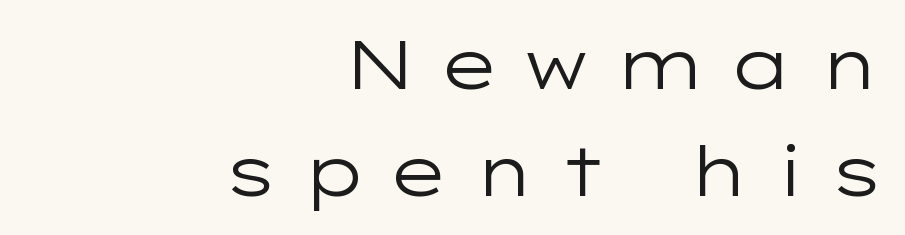
The image shows 68 px regular-weight, wide sans-serif type, upright; set right-aligned, normal line spacing (1.58x), unusually wide letter spacing (+0.31 em), not underlined; low stroke contrast and a medium x-height.
